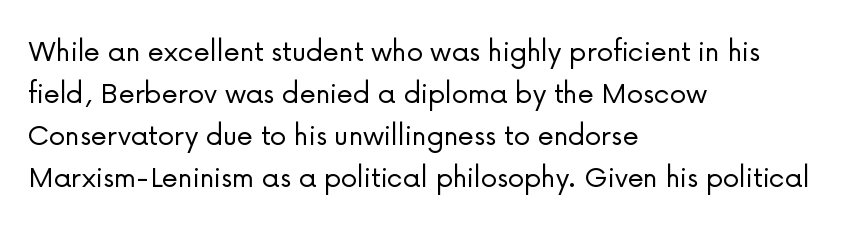
Type style note: lacks serifs. Evenly set lines give the paragraph a standard silhouette. The string is rendered with underlining switched off. Does extra space separate the letters? No, they use regular spacing. In CSS terms this would be text-align: left. Ascenders rise straight up at ninety degrees.
